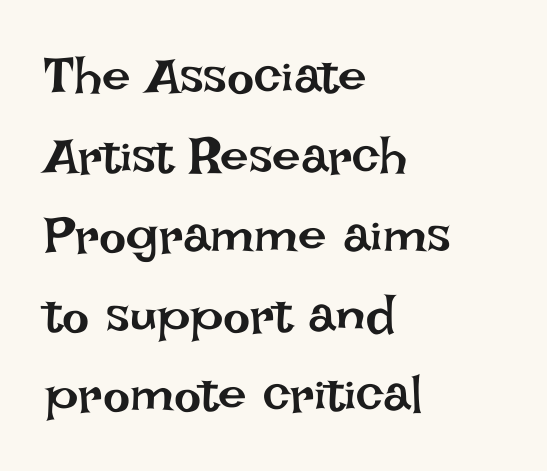
The image shows 51 px regular-weight type, upright; set left-aligned, normal line spacing (1.56x), normal letter spacing, not underlined; low stroke contrast and a large x-height.
